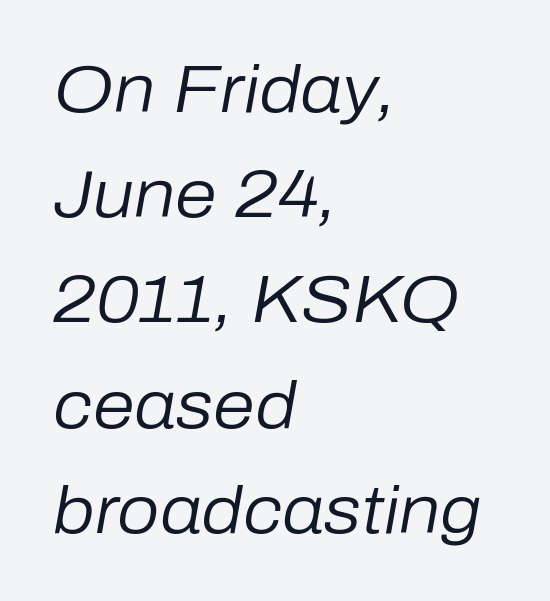
Regarding leading, the lines here are spaced in the standard way. Where is the straight margin? On the left. The letters look calm and open, with moderate or lighter stems. Unmarked baselines from the first word to the last.
